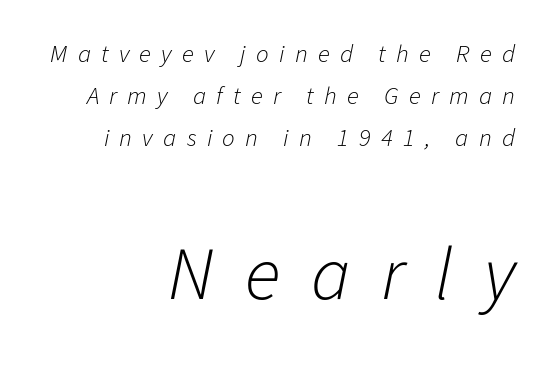
The image shows 75 px light type, italic (leaning right); set right-aligned, normal line spacing (1.68x), unusually wide letter spacing (+0.41 em), not underlined; the second (bottom) block is 3.0x larger; low stroke contrast and a medium x-height.
